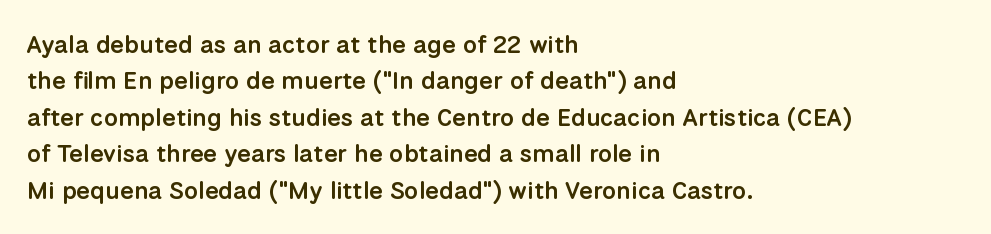
A somewhat darkened texture: the type is semibold rather than bold. If you drew a ruler down the left edge, every line would touch it. The zone under the glyphs is completely vacant. Ascenders rise straight up at ninety degrees. Caption: standard tracking, unaltered. Each new line begins a customary step beneath the previous one.
